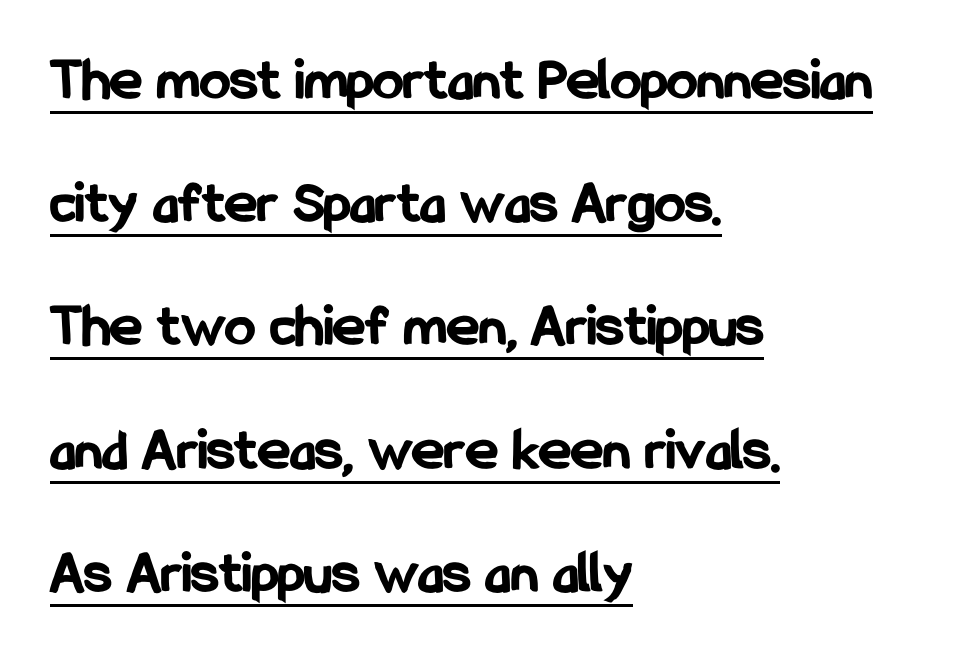
{"serif": "no", "italic": "no", "bold": "yes", "weight": "bold", "width": "condensed", "stroke_contrast": "low", "x_height": "medium", "monospaced": "no", "underline": "yes", "align": "left", "line_spacing": "loose", "line_spacing_ratio": 2.02, "letter_spacing": "normal", "letter_spacing_em": 0.0, "glyph_px": 61}
